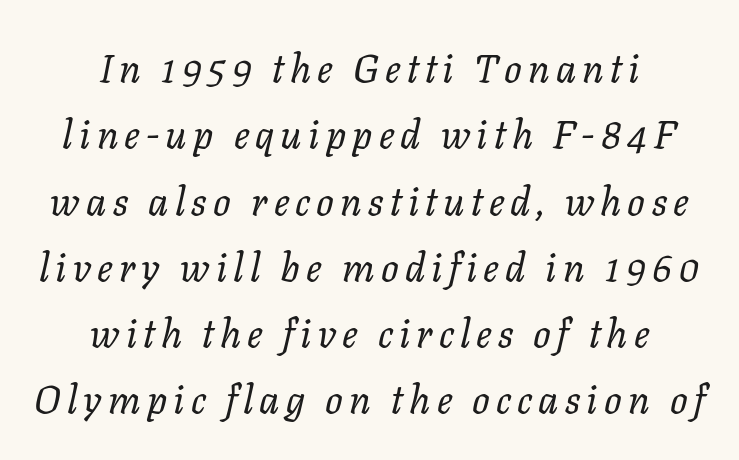
Q: Is the text bold? A: No.
Q: Is the text italic (slanted)? A: Yes, it leans right by about 11 degrees.
Q: Is the text underlined? A: No.
Q: How is the paragraph aligned? A: Centered.
Q: Is the spacing between lines tight, normal or loose? A: Normal.
Q: Width (condensed, normal, or wide)? A: Normal.
Q: Stroke contrast? A: Low.
Q: x-height? A: Medium.
Q: Monospaced? A: No.
